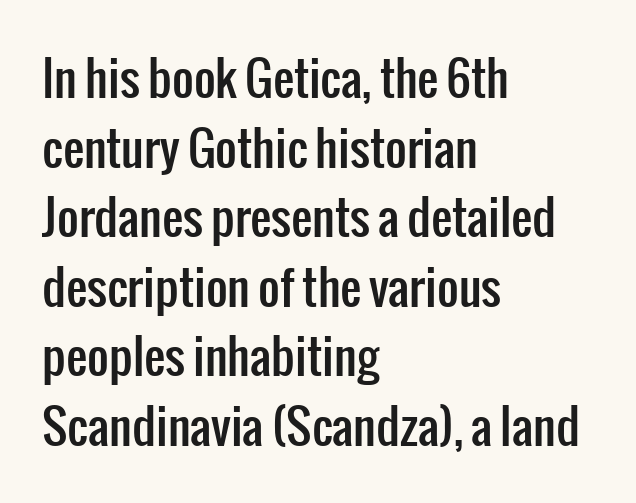
{"serif": "no", "italic": "no", "width": "condensed", "stroke_contrast": "low", "x_height": "medium", "monospaced": "no", "underline": "no", "align": "left", "line_spacing": "normal", "line_spacing_ratio": 1.48, "letter_spacing": "normal", "letter_spacing_em": 0.0, "glyph_px": 47}
